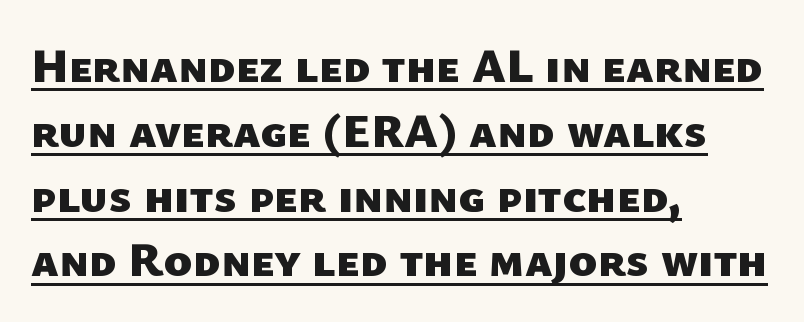
Emphasis is given by a line drawn under the lettering. One glance says typical: line gaps are just what's usual. The glyphs in this specimen are sans serif. Varying glyph widths throughout — classic text-font behaviour. Horizontal alignment here is leftward, the default for most running prose. The glyphs have the mass of a bold cut.
